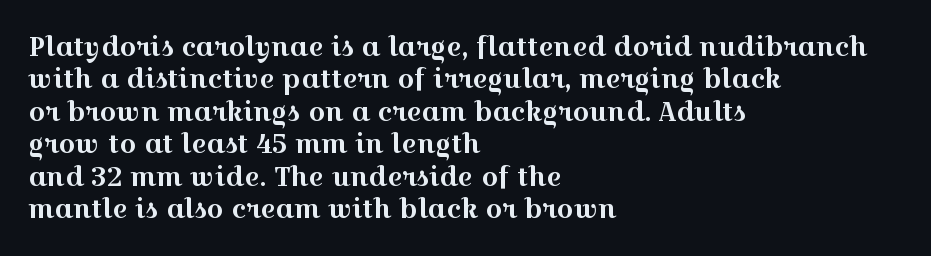
The image shows 26 px text type, upright; set left-aligned, normal line spacing (1.25x), normal letter spacing, not underlined.
